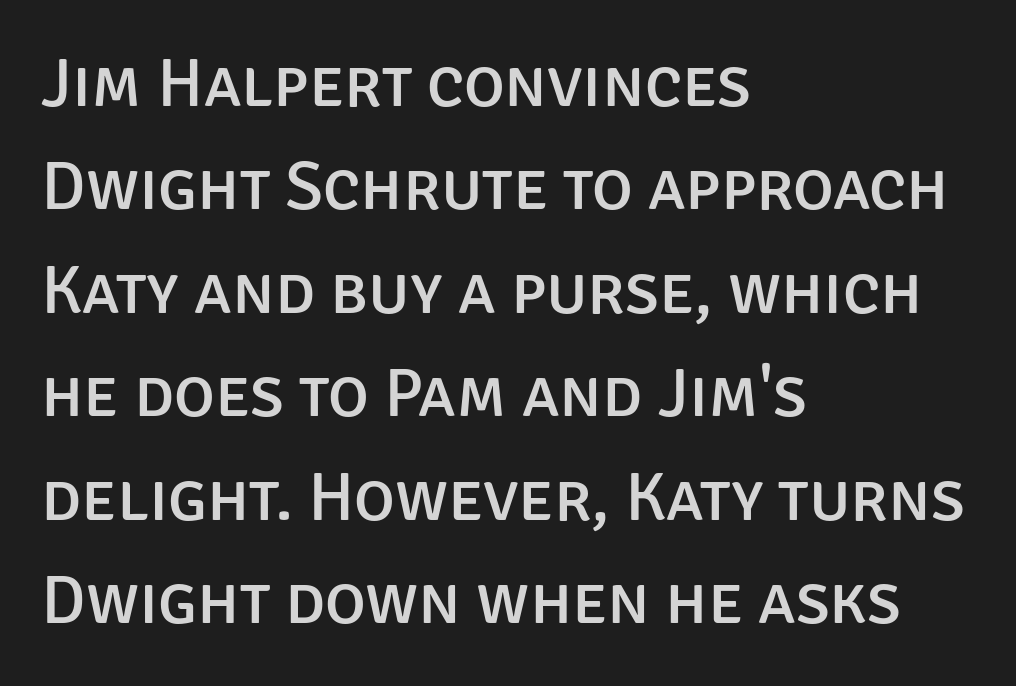
The image shows 69 px sans-serif type, upright; set left-aligned, normal line spacing (1.5x), normal letter spacing, not underlined; low stroke contrast and a large x-height.
